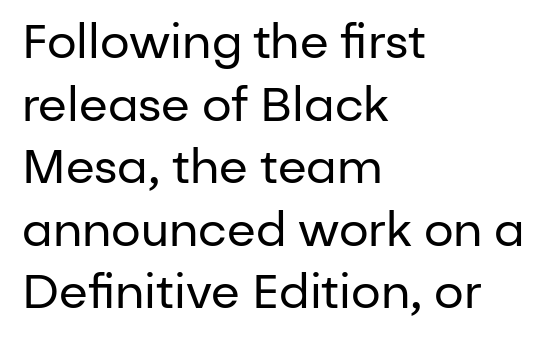
Q: Is the text bold? A: No.
Q: Is the text italic (slanted)? A: No, it is upright.
Q: Is the typeface a serif or a sans-serif typeface? A: Sans-serif.
Q: Is the text underlined? A: No.
Q: How is the paragraph aligned? A: Left-aligned.
Q: Is the spacing between letters normal or unusually wide? A: Normal.
Q: Is the spacing between lines tight, normal or loose? A: Normal.
Q: Width (condensed, normal, or wide)? A: Normal.
Q: Stroke contrast? A: Low.
Q: x-height? A: Medium.
Q: Monospaced? A: No.
